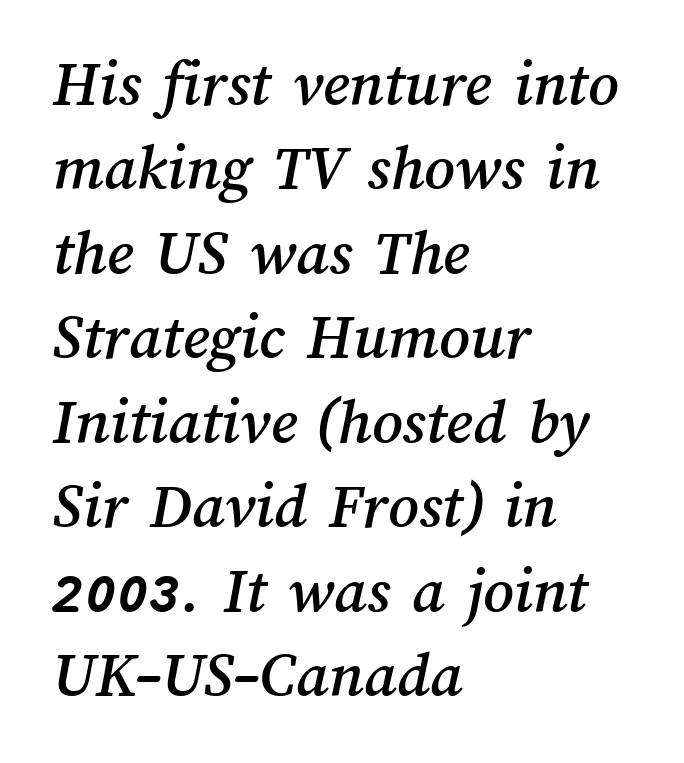
The passage shown is not underscored anywhere. Whoever set this chose a conventional vertical rhythm. The ragged edge is on the right, which tells us the setting is flush left. Spacing verdict: proportional, widths tailored to each character. These lines keep a tight, regular rhythm from letter to letter.
